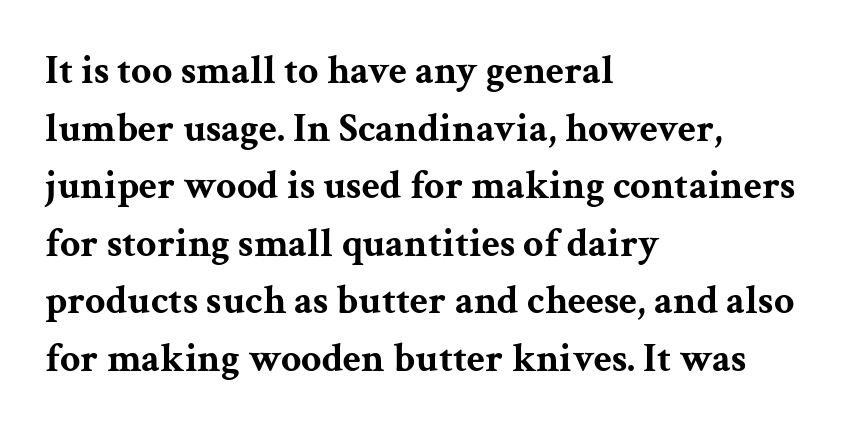
Q: Is the text bold? A: Yes.
Q: Is the text italic (slanted)? A: No, it is upright.
Q: Is the typeface a serif or a sans-serif typeface? A: Serif.
Q: Is the text underlined? A: No.
Q: How is the paragraph aligned? A: Left-aligned.
Q: Is the spacing between letters normal or unusually wide? A: Normal.
Q: Is the spacing between lines tight, normal or loose? A: Normal.
Q: Width (condensed, normal, or wide)? A: Wide.
Q: Stroke contrast? A: Medium.
Q: x-height? A: Medium.
Q: Monospaced? A: No.
